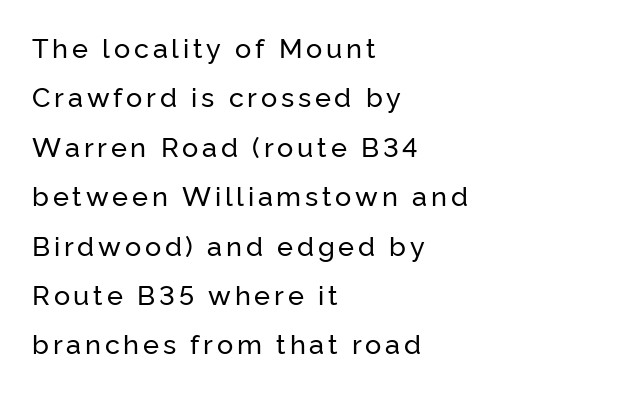
The image shows 27 px text type, upright; set left-aligned, line spacing 1.83x, not underlined.
